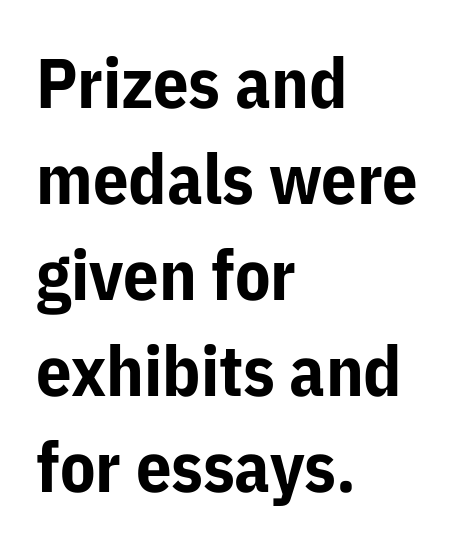
The font's upright variant was chosen for this text. In terms of weight, the rendering is a true, heavy bold. Unmarked baselines from the first word to the last. I'd call this a sans setting — the letters go barefoot. These lines stack with their left ends in a neat column. Honestly, the row spacing looks completely unremarkable.
